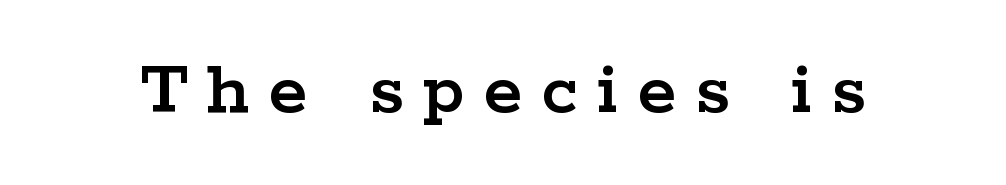
Look at the bottom of the vertical strokes: they flare into serifs here. The rendering uses natural spacing where letterforms have individual widths. The type sits square on the baseline with zero lean. The tracking jumps out immediately: characters are airy and widely separated.
